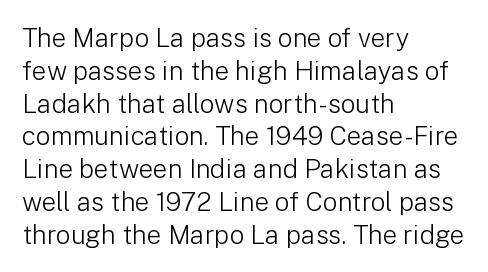
Q: Is the text bold? A: No.
Q: Is the text italic (slanted)? A: No, it is upright.
Q: Is the text underlined? A: No.
Q: How is the paragraph aligned? A: Left-aligned.
Q: Is the spacing between letters normal or unusually wide? A: Normal.
Q: Is the spacing between lines tight, normal or loose? A: Normal.
